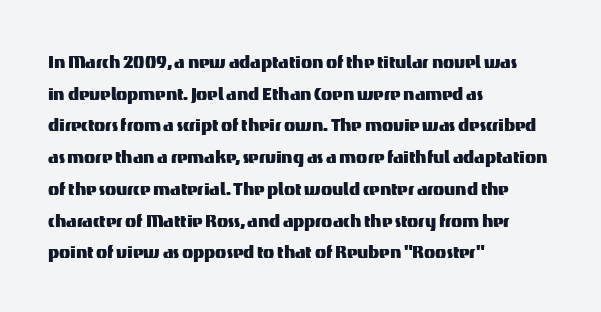
Q: Is the text italic (slanted)? A: No, it is upright.
Q: Is the text underlined? A: No.
Q: How is the paragraph aligned? A: Left-aligned.
Q: Is the spacing between letters normal or unusually wide? A: Normal.
Q: Is the spacing between lines tight, normal or loose? A: Normal.
